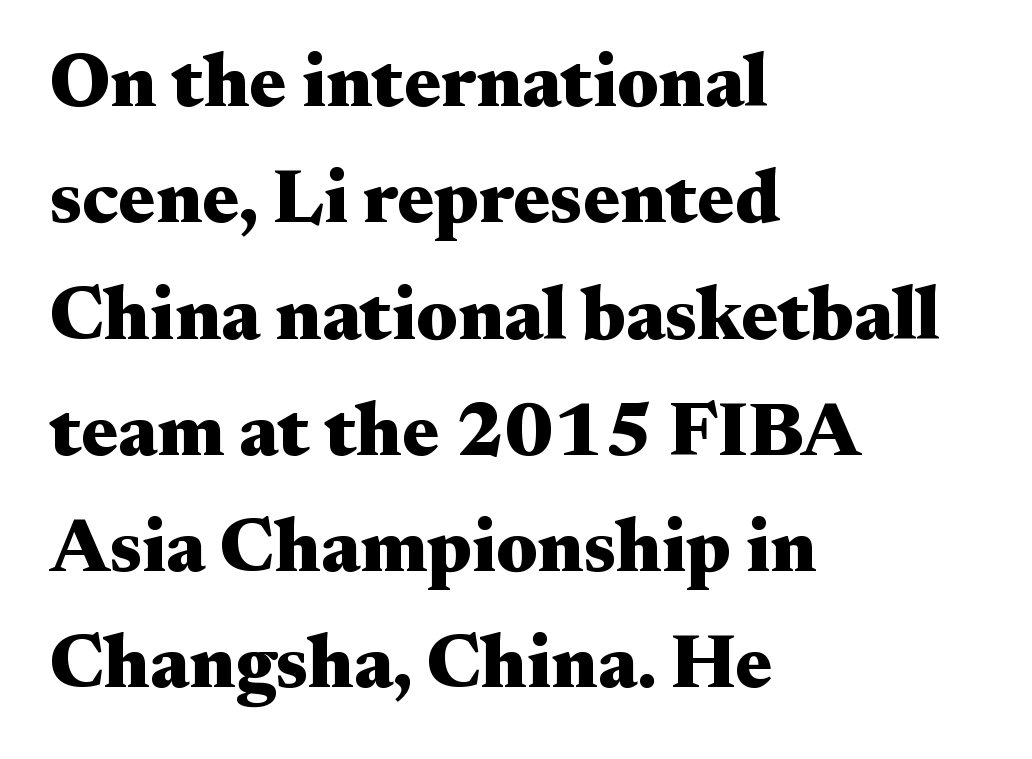
Q: Is the text bold? A: Yes.
Q: Is the text italic (slanted)? A: No, it is upright.
Q: Is the typeface a serif or a sans-serif typeface? A: Serif.
Q: Is the text underlined? A: No.
Q: How is the paragraph aligned? A: Left-aligned.
Q: Is the spacing between letters normal or unusually wide? A: Normal.
Q: Is the spacing between lines tight, normal or loose? A: Normal.
Q: Width (condensed, normal, or wide)? A: Wide.
Q: Stroke contrast? A: Medium.
Q: x-height? A: Small.
Q: Monospaced? A: No.
